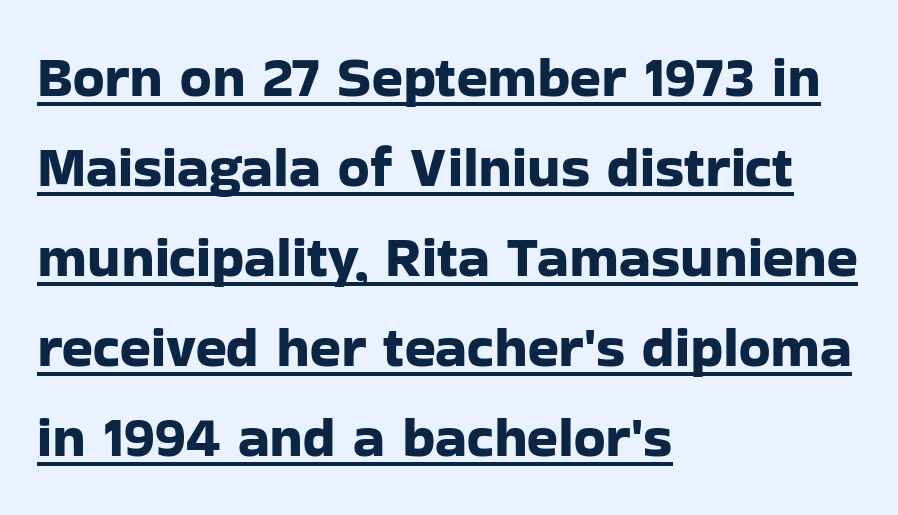
{"serif": "no", "italic": "no", "width": "normal", "stroke_contrast": "low", "x_height": "medium", "monospaced": "no", "underline": "yes", "align": "left", "line_spacing": "normal", "line_spacing_ratio": 1.58, "letter_spacing": "normal", "letter_spacing_em": 0.0, "glyph_px": 57}
